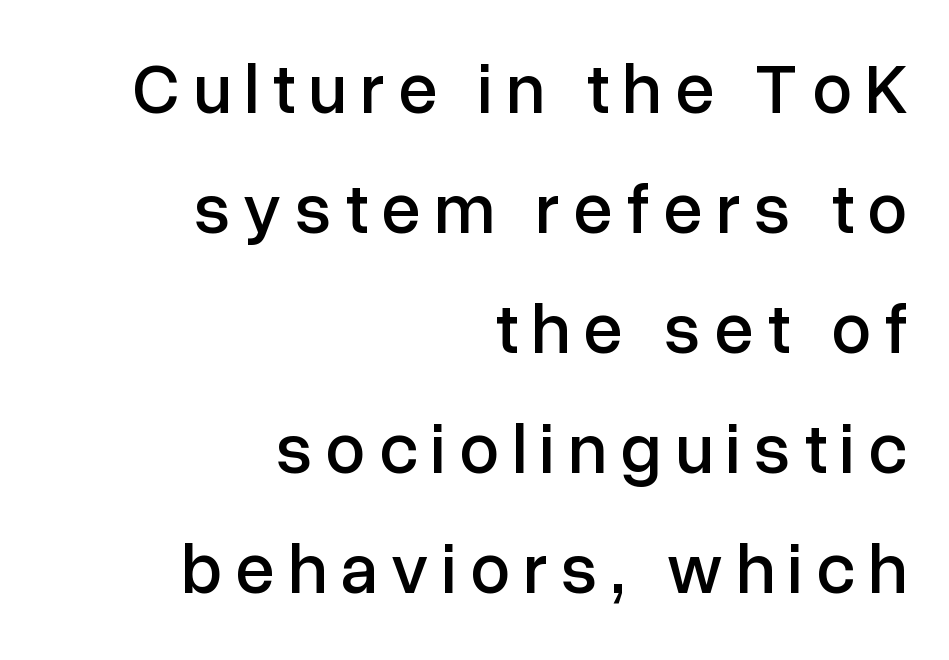
Q: Is the text italic (slanted)? A: No, it is upright.
Q: Is the typeface a serif or a sans-serif typeface? A: Sans-serif.
Q: Is the text underlined? A: No.
Q: How is the paragraph aligned? A: Right-aligned.
Q: Is the spacing between lines tight, normal or loose? A: Normal.
Q: Width (condensed, normal, or wide)? A: Normal.
Q: Stroke contrast? A: Low.
Q: x-height? A: Medium.
Q: Monospaced? A: No.
